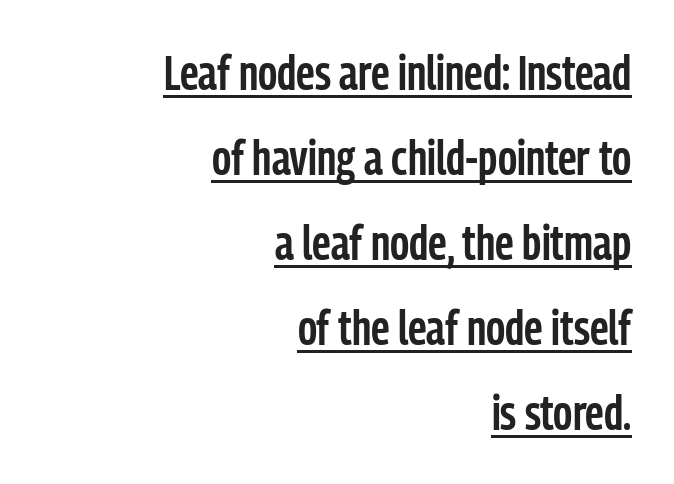
Vertical strokes here are truly vertical. What weight is shown? A semibold, between regular and bold. Does the copy run flush right? Yes — the right margin is perfectly even. Look at the tracking — it's just the regular setting, nothing added. A typesetter would call this proportional, since set widths differ per character.
